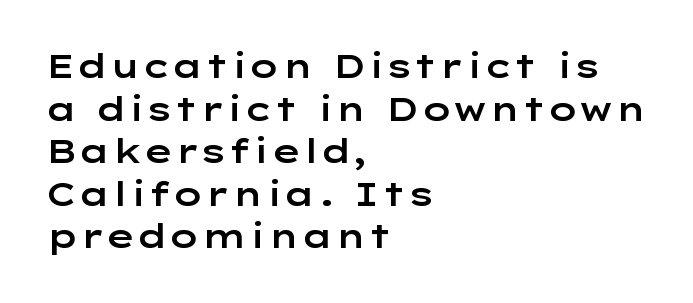
{"serif": "no", "italic": "no", "width": "wide", "stroke_contrast": "low", "x_height": "medium", "monospaced": "no", "underline": "no", "align": "left", "line_spacing": "normal", "line_spacing_ratio": 1.29, "letter_spacing": "normal", "letter_spacing_em": 0.0, "glyph_px": 33}
